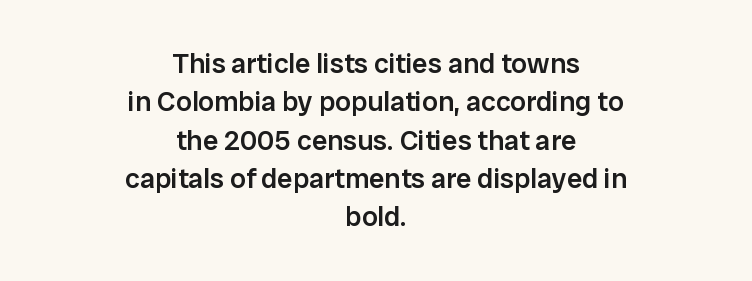
{"serif": "no", "italic": "no", "bold": "semi", "weight": "semibold", "width": "normal", "stroke_contrast": "low", "x_height": "medium", "monospaced": "no", "underline": "no", "align": "center", "line_spacing": "normal", "line_spacing_ratio": 1.37, "letter_spacing": "normal", "letter_spacing_em": 0.0, "glyph_px": 28}
